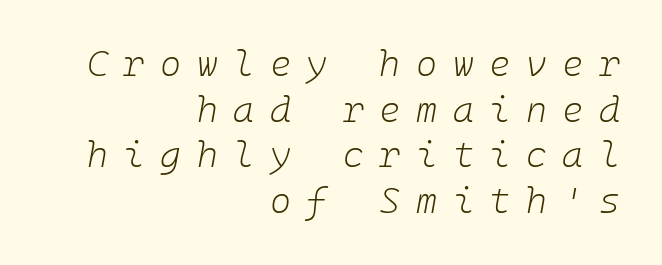
This rendering widens character spacing well past its baseline value. Italic: yes, the glyphs are oblique. Leading matches the norm, producing a regular column. A student would call this right alignment; a typographer would say flush right, rag left. Descenders are the only things crossing below the line.
